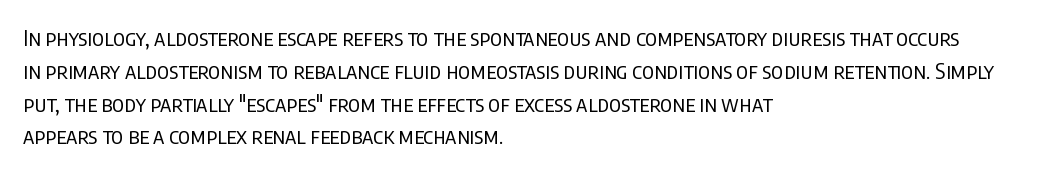
The image shows 22 px text type, upright; set left-aligned, normal line spacing (1.49x), normal letter spacing, not underlined.
